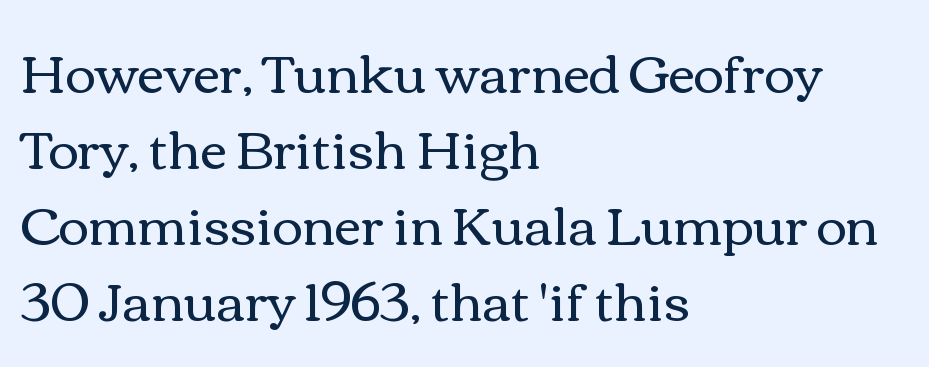
The image shows 52 px regular-weight, wide type, upright; set left-aligned, normal line spacing (1.46x), normal letter spacing, not underlined; a medium x-height.
